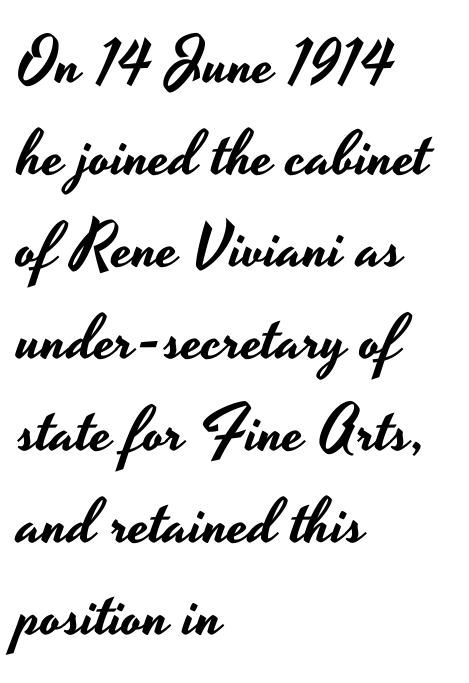
{"serif": "no", "width": "wide", "stroke_contrast": "low", "x_height": "small", "monospaced": "no", "underline": "no", "align": "left", "line_spacing": "normal", "line_spacing_ratio": 1.46, "letter_spacing": "normal", "letter_spacing_em": 0.0, "glyph_px": 63}
